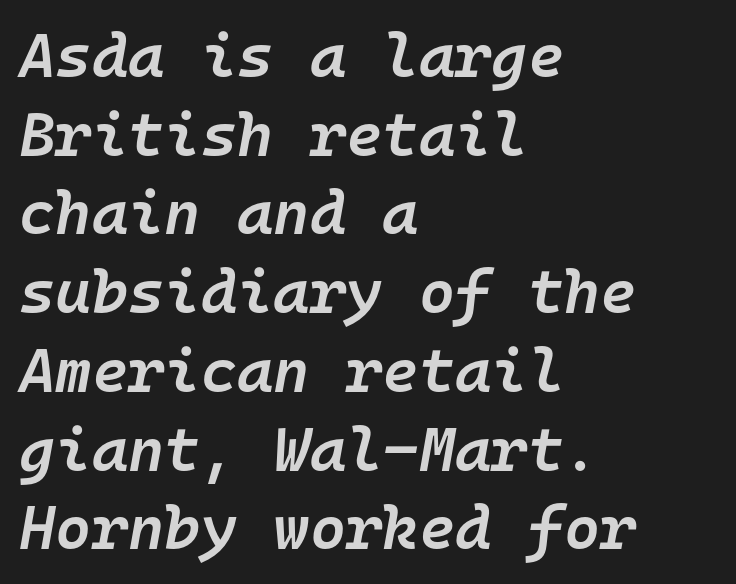
Every character here occupies the same horizontal width, giving the sample a typewriter-like rhythm. The paragraph shown leans on its left margin. Interline gaps are of average width in this sample. This sample uses an oblique cut, with every glyph tilted off the vertical. Plain, unruled lines of type. Glyph-to-glyph distance matches everyday printed text.
